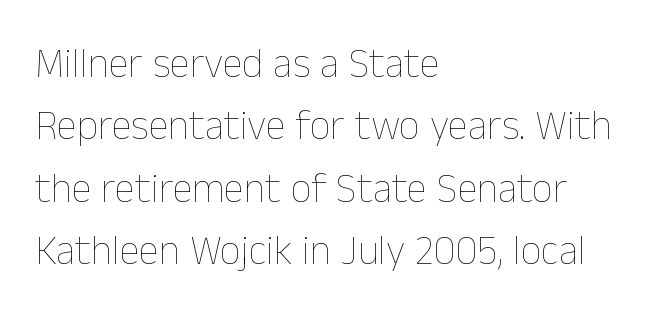
The image shows 41 px thin type, upright; set left-aligned, normal line spacing (1.52x), normal letter spacing, not underlined; low stroke contrast and a medium x-height.
